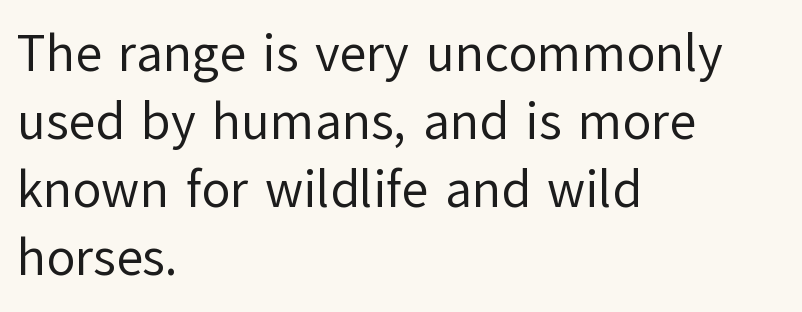
Q: Is the text bold? A: No.
Q: Is the text italic (slanted)? A: No, it is upright.
Q: Is the typeface a serif or a sans-serif typeface? A: Sans-serif.
Q: Is the text underlined? A: No.
Q: How is the paragraph aligned? A: Left-aligned.
Q: Is the spacing between letters normal or unusually wide? A: Normal.
Q: Is the spacing between lines tight, normal or loose? A: Normal.
Q: Width (condensed, normal, or wide)? A: Normal.
Q: Stroke contrast? A: Low.
Q: x-height? A: Medium.
Q: Monospaced? A: No.
